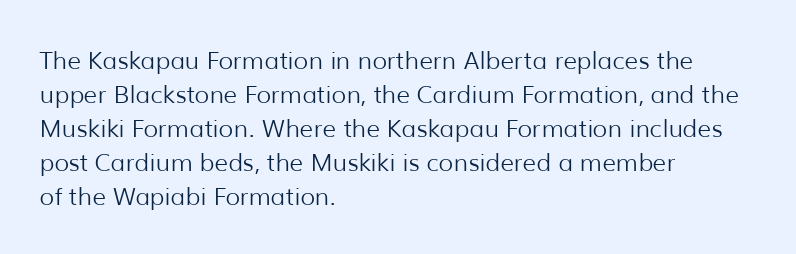
Just letters on the line, the space beneath them empty. The lines sit at an ordinary, default distance from one another. Reading down the block, your eye returns to a fixed left position each line. Think standard paragraph weight, or any step lighter than that.
